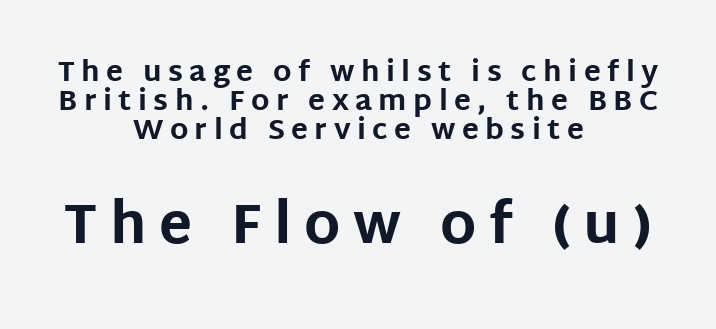
Q: Is the text bold? A: Yes.
Q: Is the text italic (slanted)? A: No, it is upright.
Q: Is the typeface a serif or a sans-serif typeface? A: Sans-serif.
Q: Is the text underlined? A: No.
Q: How is the paragraph aligned? A: Centered.
Q: Is the spacing between letters normal or unusually wide? A: Unusually wide.
Q: Is the spacing between lines tight, normal or loose? A: Tight.
Q: Which block of text is set in a larger size, the first (top) or the second (bottom)? A: The second (bottom) one.
Q: Width (condensed, normal, or wide)? A: Normal.
Q: Stroke contrast? A: Low.
Q: x-height? A: Large.
Q: Monospaced? A: No.
